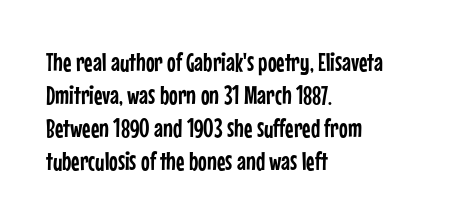
The foot of each line stays bare and open. Leading matches the norm, producing a regular column. The paragraph shown leans on its left margin. The gaps between neighbouring characters are ordinary and unremarkable. Italic? Not at all — the glyphs are vertical.
